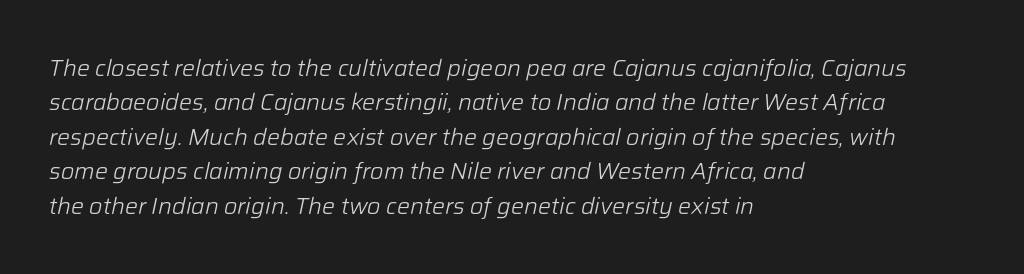
The image shows 23 px text type, italic (leaning right); set left-aligned, normal line spacing (1.5x), normal letter spacing, not underlined.
